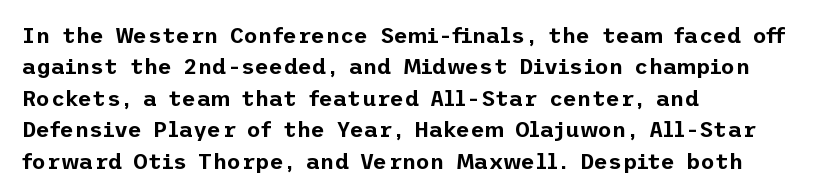
The image shows 22 px text type, upright; set left-aligned, normal line spacing (1.43x), normal letter spacing, not underlined.
